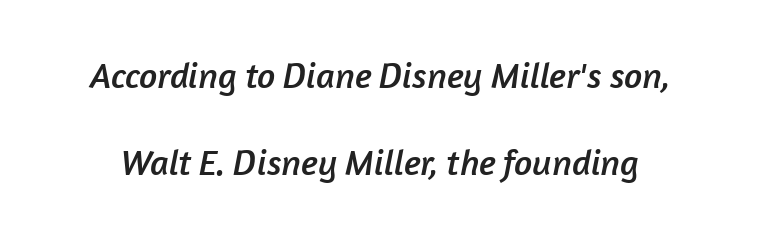
The image shows 36 px sans-serif type; set loose line spacing (2.43x), normal letter spacing, not underlined; low stroke contrast and a medium x-height.
